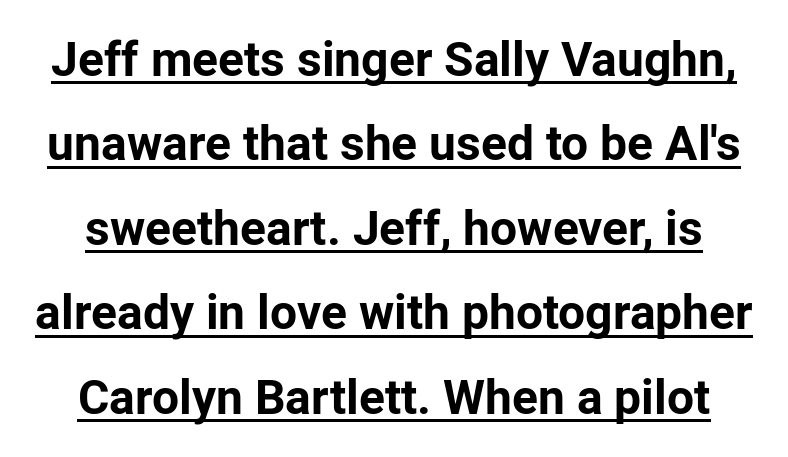
{"serif": "no", "italic": "no", "bold": "yes", "weight": "bold", "width": "normal", "stroke_contrast": "low", "x_height": "medium", "monospaced": "no", "underline": "yes", "line_spacing_ratio": 1.76, "letter_spacing": "normal", "letter_spacing_em": 0.0, "glyph_px": 48}
